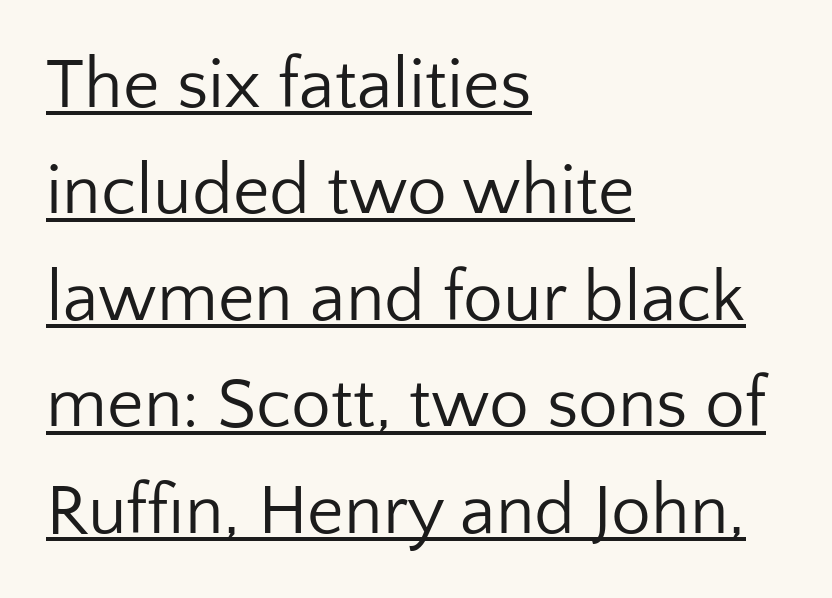
{"serif": "no", "italic": "no", "bold": "no", "weight": "regular", "width": "normal", "stroke_contrast": "low", "x_height": "medium", "monospaced": "no", "underline": "yes", "align": "left", "line_spacing": "normal", "line_spacing_ratio": 1.5, "letter_spacing": "normal", "letter_spacing_em": 0.0, "glyph_px": 71}
